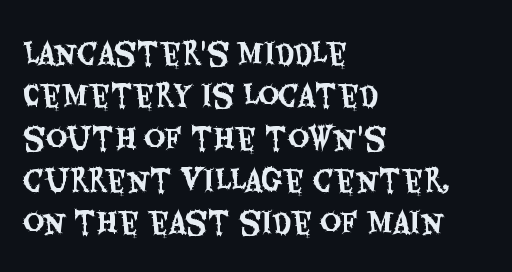
The image shows 29 px condensed sans-serif type, upright; set left-aligned, normal line spacing (1.46x), normal letter spacing, not underlined; medium stroke contrast and a large x-height.
